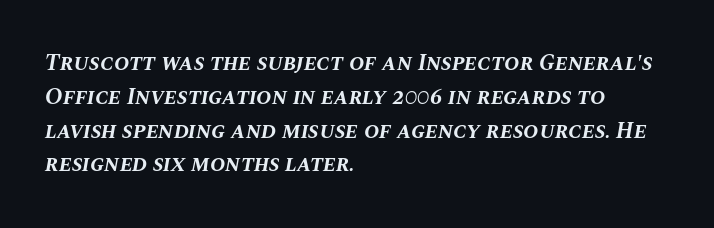
Normally led — the rows are evenly, conventionally spaced. Check under the words: just untouched page. Glyph-to-glyph distance matches everyday printed text. The lettering tilts uniformly, giving the passage an italic look. Visually the block forms a straight wall on the left and a jagged coastline on the right. Stroke thickness is high; the sample reads as a true bold.
